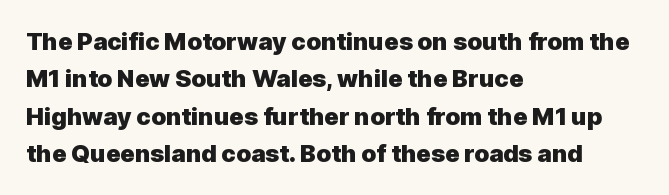
The image shows 24 px bold type, upright; set left-aligned, normal line spacing (1.56x), normal letter spacing, not underlined.
